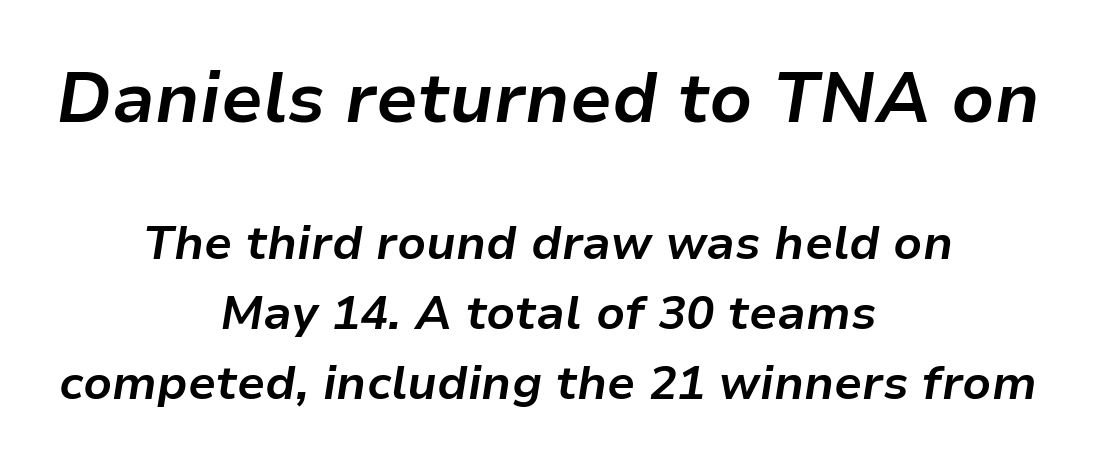
The image shows 70 px bold type, italic (leaning right); set centered, normal line spacing (1.49x), normal letter spacing, not underlined; the first (top) block is 1.49x larger; low stroke contrast and a medium x-height.
